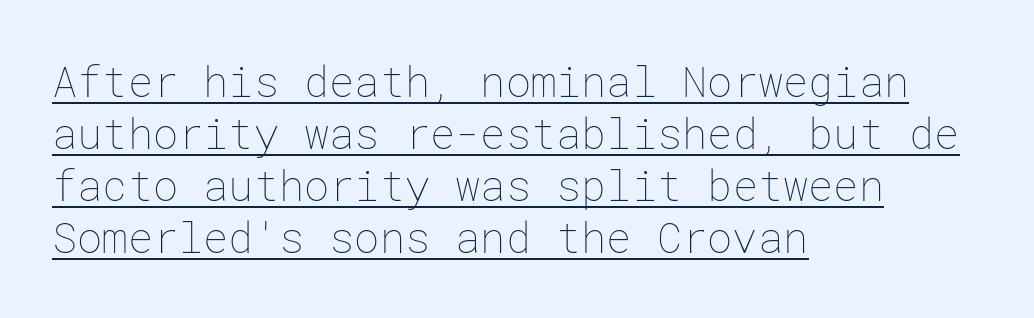
The image shows 42 px thin type, upright; set left-aligned, line spacing 1.24x, normal letter spacing, underlined; low stroke contrast and a medium x-height.
